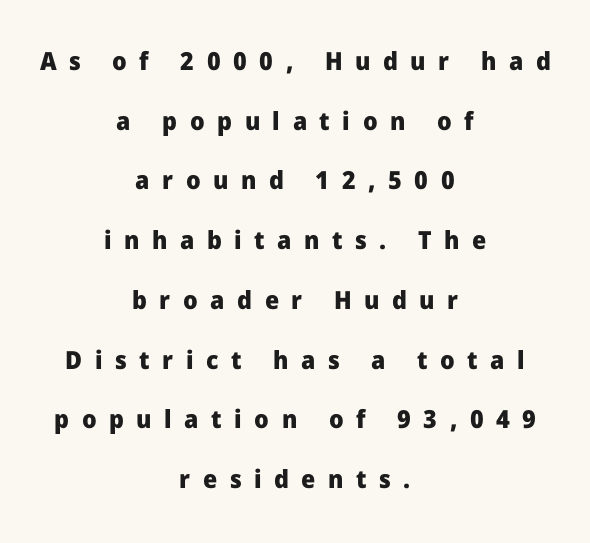
Horizontal bands of white between lines are thick stripes. This sample uses an upright cut, with every glyph sitting square on the baseline. These lines stack symmetrically, like a column narrowing and widening about its center. The letterforms stand isolated, each surrounded by extra space.
